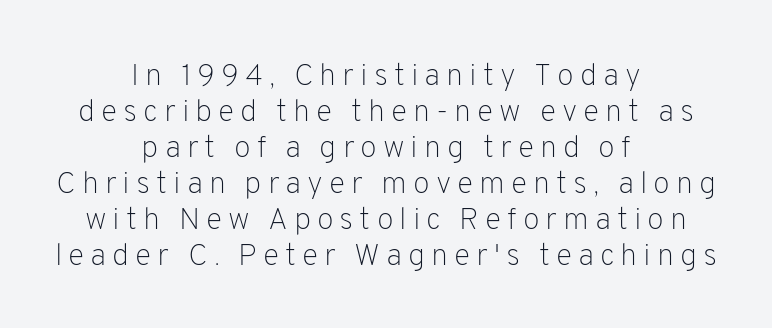
Q: Is the text bold? A: No.
Q: Is the text italic (slanted)? A: No, it is upright.
Q: Is the typeface a serif or a sans-serif typeface? A: Sans-serif.
Q: Is the text underlined? A: No.
Q: How is the paragraph aligned? A: Centered.
Q: Width (condensed, normal, or wide)? A: Normal.
Q: Stroke contrast? A: Low.
Q: x-height? A: Medium.
Q: Monospaced? A: No.
